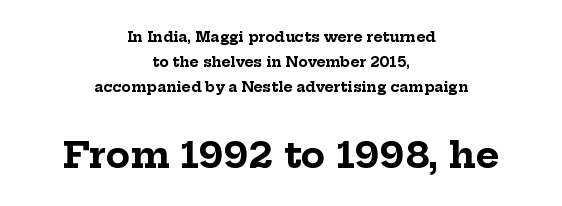
The image shows 36 px bold serif type, upright; set centered, line spacing 1.78x, normal letter spacing, not underlined; the second (bottom) block is 2.57x larger; low stroke contrast and a medium x-height.
